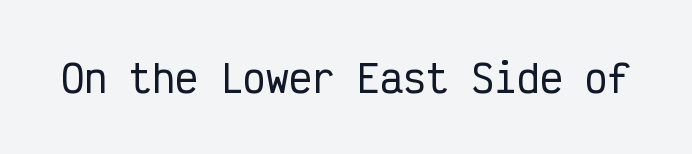
The image shows 38 px condensed sans-serif type, upright, monospaced; set normal letter spacing, not underlined; low stroke contrast and a medium x-height.
